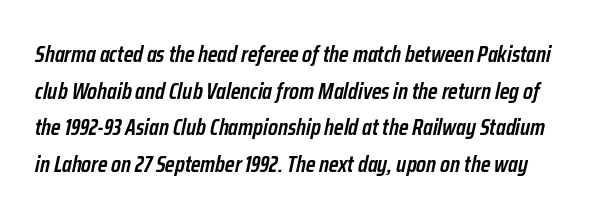
The image shows 23 px text type, italic (leaning right); set normal line spacing (1.59x), normal letter spacing, not underlined.
